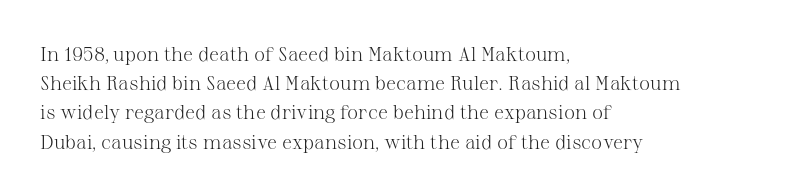
The image shows 20 px text type, upright; set left-aligned, normal line spacing (1.46x), normal letter spacing, not underlined.
